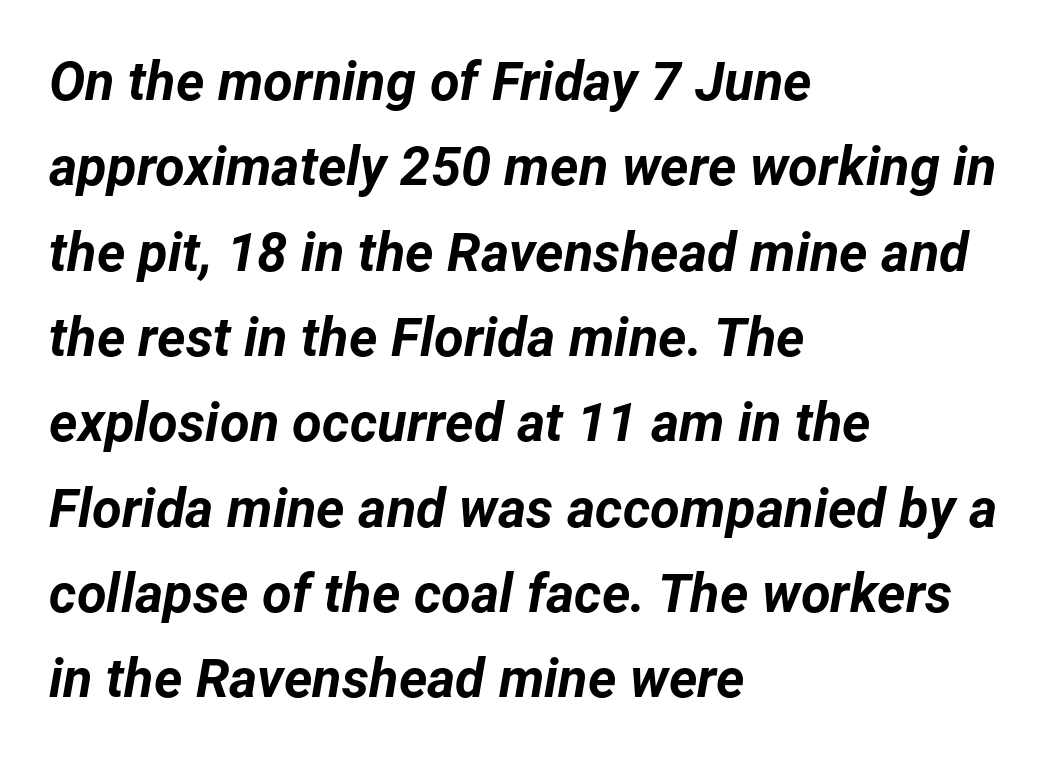
Its strokes are broad and dark, the hallmark of bold type. Has an underline been added? It has not. If you drew a ruler down the left edge, every line would touch it. Does extra space separate the letters? No, they use regular spacing. Proportional: the letters do not fall into vertical columns.
